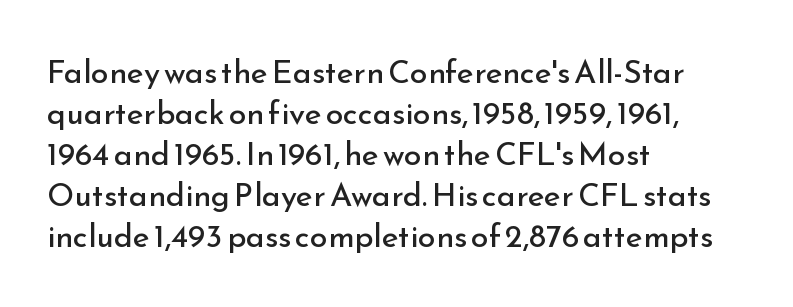
{"serif": "no", "italic": "no", "bold": "no", "weight": "regular", "width": "normal", "stroke_contrast": "low", "x_height": "small", "monospaced": "no", "underline": "no", "align": "left", "line_spacing": "normal", "line_spacing_ratio": 1.28, "letter_spacing": "normal", "letter_spacing_em": 0.0, "glyph_px": 32}
